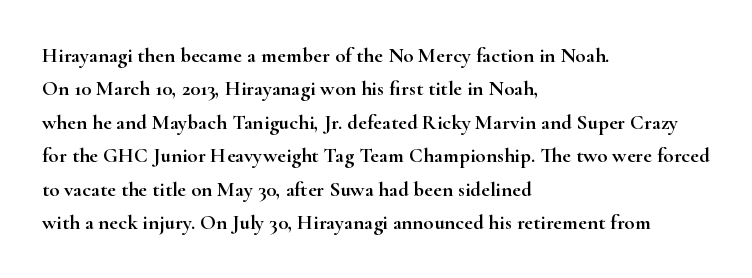
{"italic": "no", "underline": "no", "align": "left", "line_spacing": "normal", "line_spacing_ratio": 1.59, "letter_spacing": "normal", "letter_spacing_em": 0.0, "glyph_px": 21}
